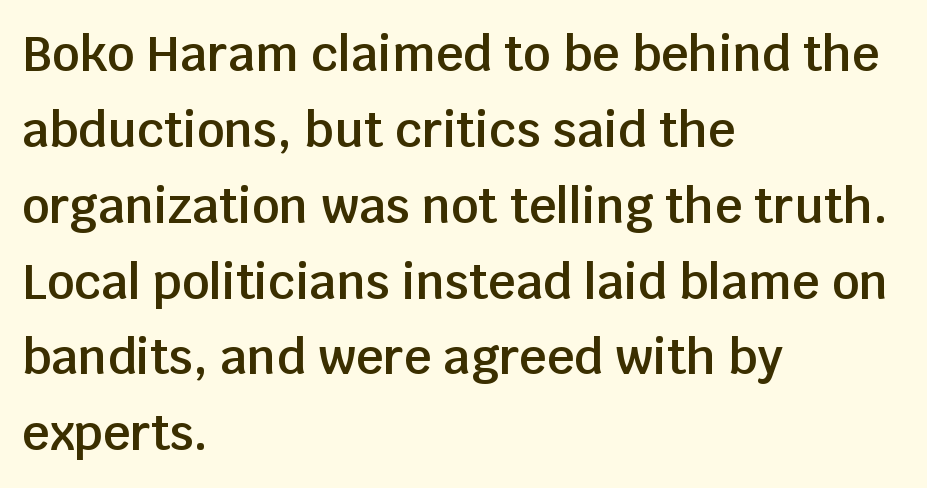
The image shows 48 px semibold sans-serif type, upright; set left-aligned, normal line spacing (1.58x), normal letter spacing, not underlined; low stroke contrast and a large x-height.
